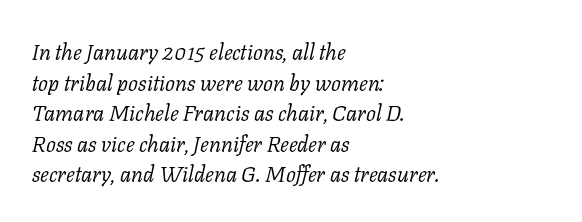
{"italic": "yes", "lean": "right", "slant_degrees": 11, "bold": "no", "underline": "no", "align": "left", "line_spacing": "normal", "line_spacing_ratio": 1.39, "letter_spacing": "normal", "letter_spacing_em": 0.0, "glyph_px": 22}
